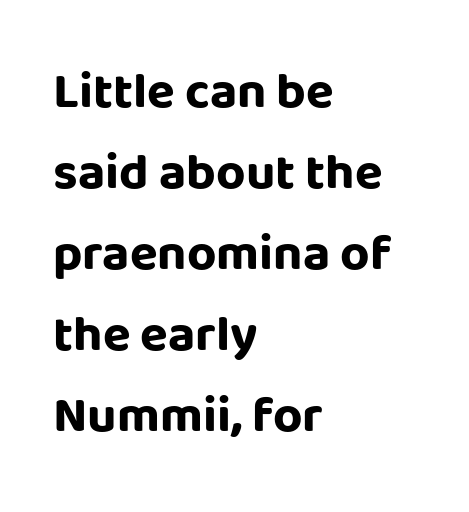
The image shows 51 px bold sans-serif type, upright; set left-aligned, normal line spacing (1.59x), normal letter spacing, not underlined; low stroke contrast and a large x-height.
